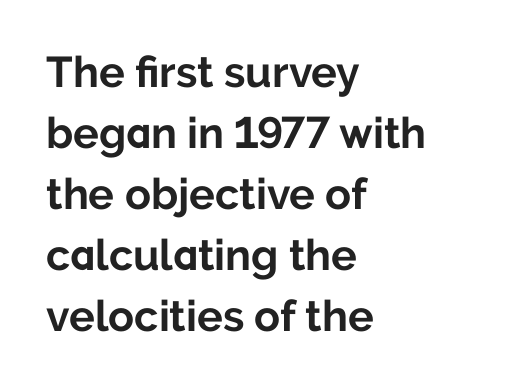
The image shows 43 px bold sans-serif type, upright; set left-aligned, normal line spacing (1.42x), normal letter spacing, not underlined; low stroke contrast and a medium x-height.
